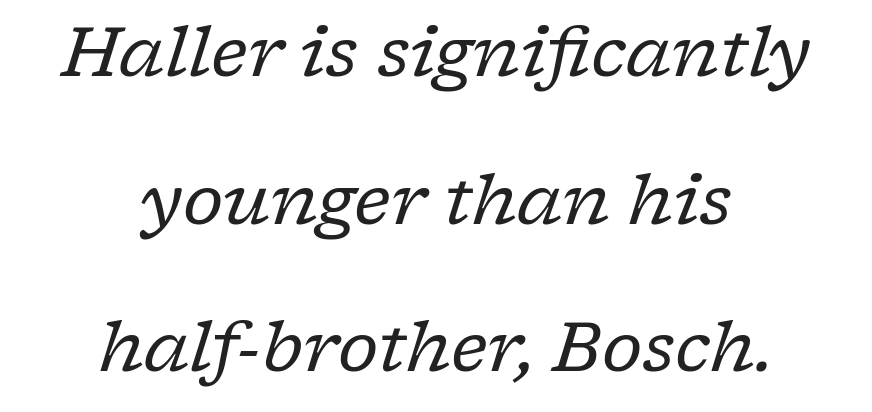
{"serif": "yes", "italic": "yes", "lean": "right", "slant_degrees": 17, "bold": "no", "weight": "regular", "width": "normal", "stroke_contrast": "low", "x_height": "medium", "monospaced": "no", "underline": "no", "align": "center", "line_spacing": "loose", "line_spacing_ratio": 2.14, "letter_spacing": "normal", "letter_spacing_em": 0.0, "glyph_px": 69}
